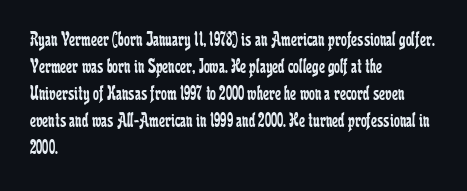
The image shows 21 px text type, upright; set left-aligned, normal line spacing (1.29x), normal letter spacing, not underlined.
